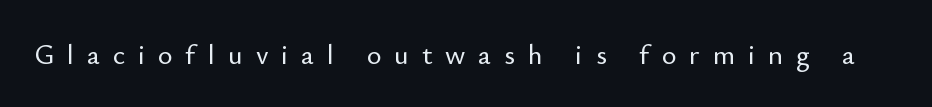
Each letter keeps its own natural width here, so spacing adapts to shape. The type sits square on the baseline with zero lean. Descender tails drop into unmarked territory. Stroke terminals: plain, sans-serif. Spacing between characters has been opened up far beyond the box default.
